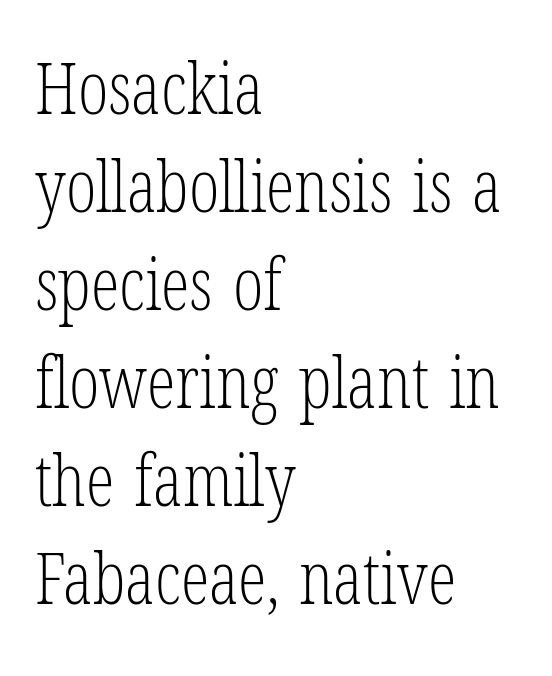
{"serif": "yes", "italic": "no", "bold": "no", "weight": "light", "width": "condensed", "stroke_contrast": "low", "x_height": "medium", "monospaced": "no", "underline": "no", "align": "left", "line_spacing": "normal", "line_spacing_ratio": 1.36, "letter_spacing": "normal", "letter_spacing_em": 0.0, "glyph_px": 72}
